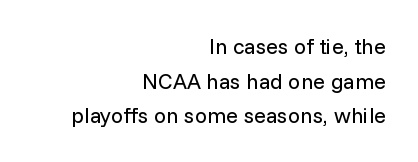
The image shows 22 px text type, upright; set right-aligned, normal line spacing (1.57x), normal letter spacing, not underlined.
